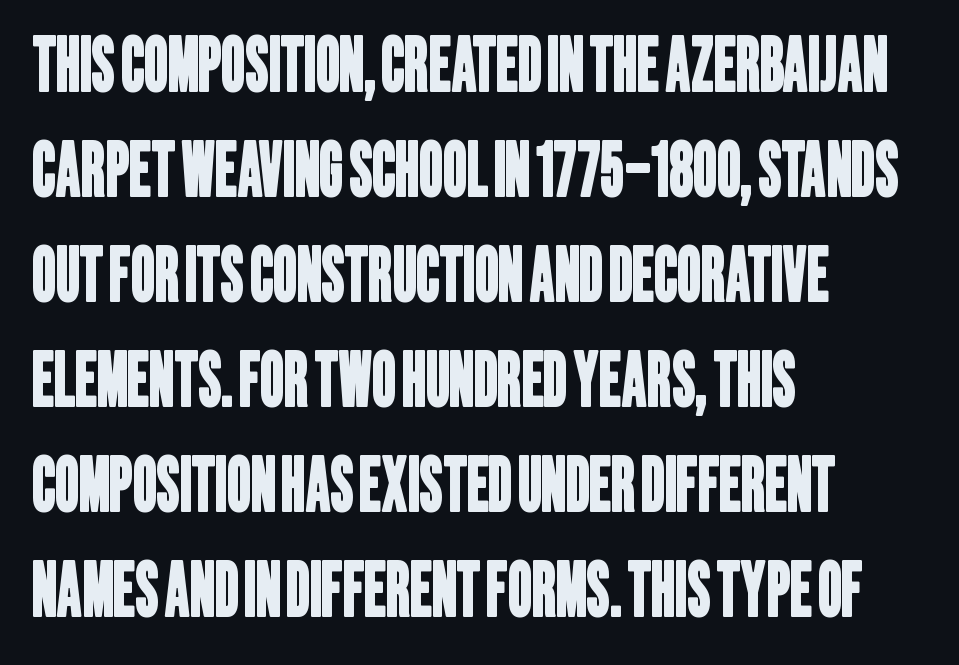
Q: Is the typeface a serif or a sans-serif typeface? A: Sans-serif.
Q: Is the text underlined? A: No.
Q: How is the paragraph aligned? A: Left-aligned.
Q: Is the spacing between letters normal or unusually wide? A: Normal.
Q: Is the spacing between lines tight, normal or loose? A: Normal.
Q: Width (condensed, normal, or wide)? A: Condensed.
Q: Stroke contrast? A: Low.
Q: x-height? A: Large.
Q: Monospaced? A: No.
